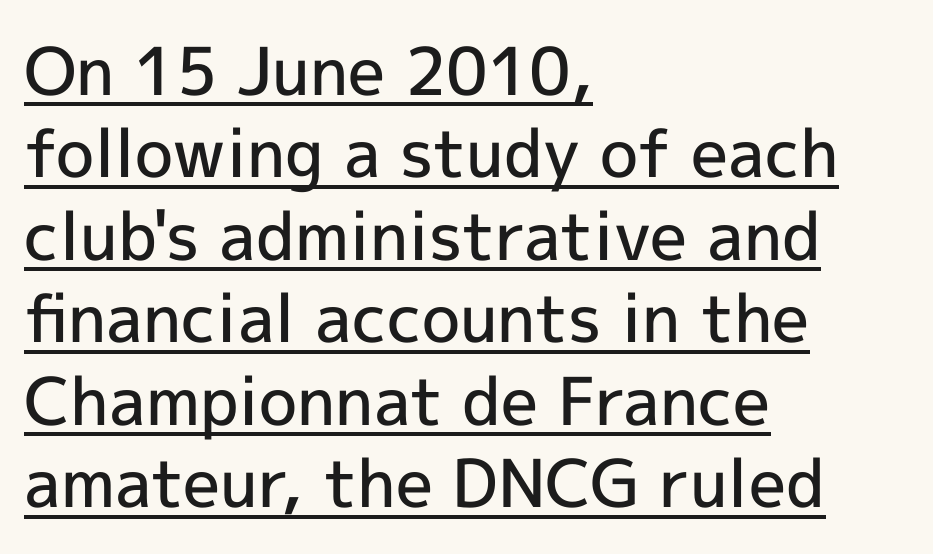
Q: Is the text bold? A: Semi-bold.
Q: Is the text italic (slanted)? A: No, it is upright.
Q: Is the typeface a serif or a sans-serif typeface? A: Sans-serif.
Q: Is the text underlined? A: Yes.
Q: How is the paragraph aligned? A: Left-aligned.
Q: Is the spacing between letters normal or unusually wide? A: Normal.
Q: Is the spacing between lines tight, normal or loose? A: Normal.
Q: Width (condensed, normal, or wide)? A: Normal.
Q: x-height? A: Medium.
Q: Monospaced? A: No.
